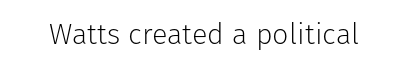
Type without underlining. Are there feet on the stems? There aren't — it's a sans. Spacing verdict: proportional, widths tailored to each character. The letterforms sit shoulder to shoulder at normal distance. The specimen reads as upright at a glance. The strokes carry an ordinary text weight at most.
